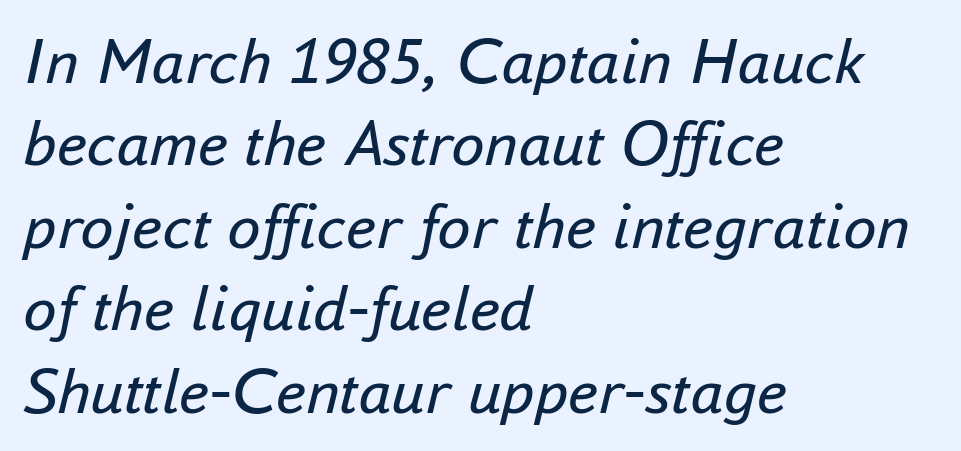
Q: Is the text bold? A: No.
Q: Is the text italic (slanted)? A: Yes, it leans right by about 16 degrees.
Q: Is the text underlined? A: No.
Q: How is the paragraph aligned? A: Left-aligned.
Q: Is the spacing between letters normal or unusually wide? A: Normal.
Q: Width (condensed, normal, or wide)? A: Normal.
Q: Stroke contrast? A: Low.
Q: x-height? A: Small.
Q: Monospaced? A: No.
